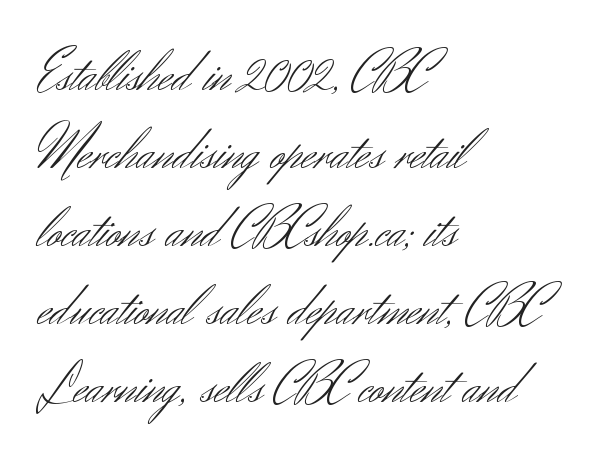
{"serif": "no", "bold": "no", "weight": "light", "width": "normal", "stroke_contrast": "medium", "x_height": "small", "monospaced": "no", "underline": "no", "align": "left", "line_spacing": "normal", "line_spacing_ratio": 1.37, "letter_spacing": "normal", "letter_spacing_em": 0.0, "glyph_px": 57}
